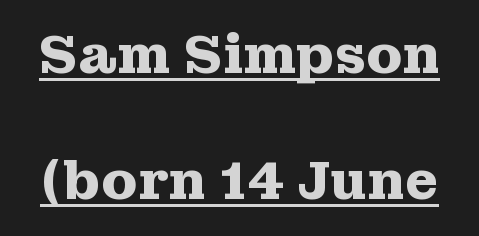
What's the leading like? Stretched, with rows far apart. The face used here is proportionally spaced, like ordinary book or web type. The letterforms sit shoulder to shoulder at normal distance. Bold? Absolutely — the strokes are thick and heavy.
